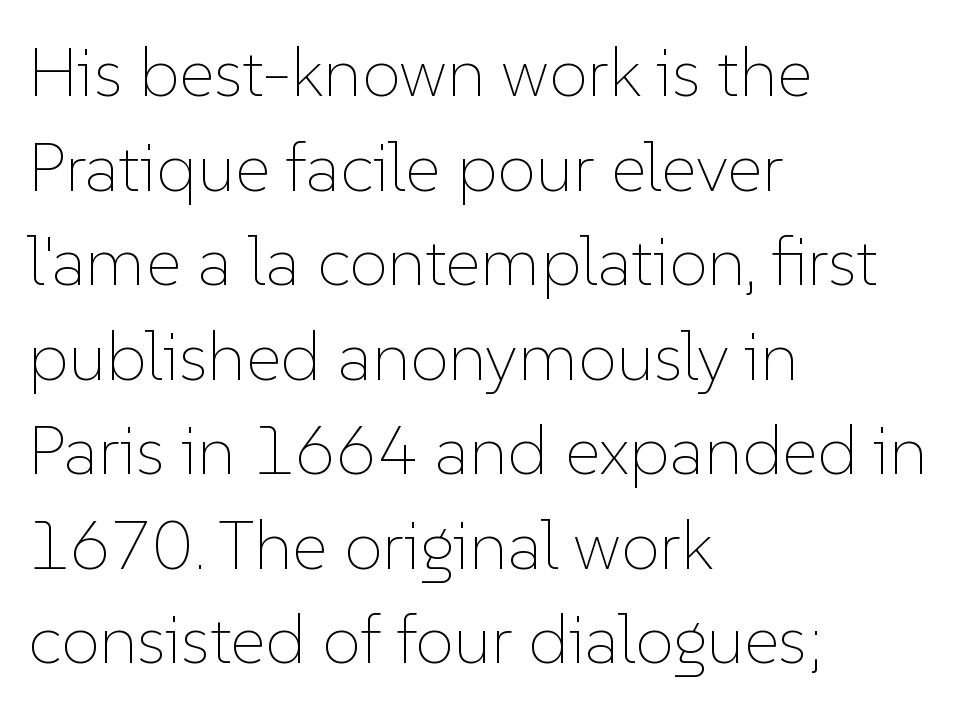
The image shows 69 px thin type, upright; set left-aligned, normal line spacing (1.37x), normal letter spacing, not underlined; low stroke contrast and a medium x-height.
